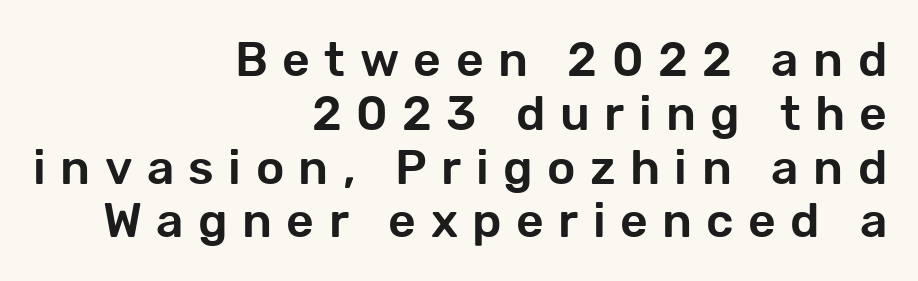
The tracking reads as deliberately expanded to a designer's eye. The letters carry no serifs — their stems end cleanly without finishing strokes. Varying glyph widths throughout — classic text-font behaviour. The passage shown is not underscored anywhere. Leading: reduced.
